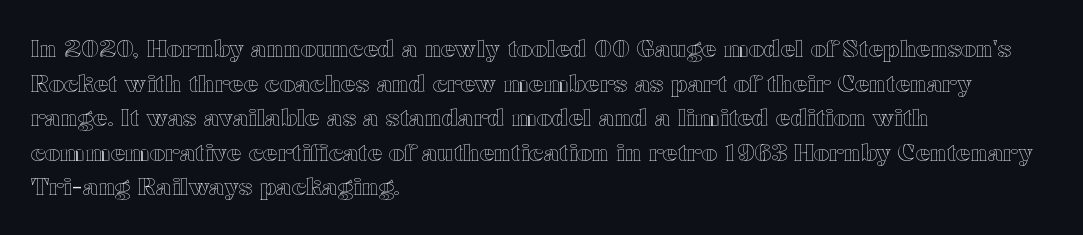
{"italic": "no", "underline": "no", "align": "left", "line_spacing": "normal", "line_spacing_ratio": 1.44, "letter_spacing": "normal", "letter_spacing_em": 0.0, "glyph_px": 24}
